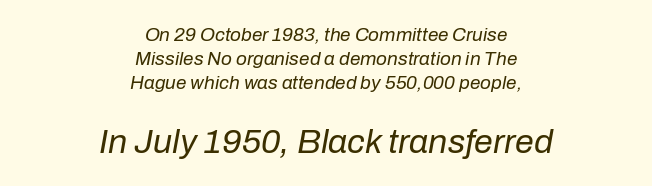
Q: Is the text bold? A: No.
Q: Is the text italic (slanted)? A: Yes, it leans right by about 10 degrees.
Q: Is the text underlined? A: No.
Q: How is the paragraph aligned? A: Centered.
Q: Is the spacing between letters normal or unusually wide? A: Normal.
Q: Is the spacing between lines tight, normal or loose? A: Normal.
Q: Which block of text is set in a larger size, the first (top) or the second (bottom)? A: The second (bottom) one.
Q: Width (condensed, normal, or wide)? A: Normal.
Q: Stroke contrast? A: Low.
Q: x-height? A: Medium.
Q: Monospaced? A: No.
